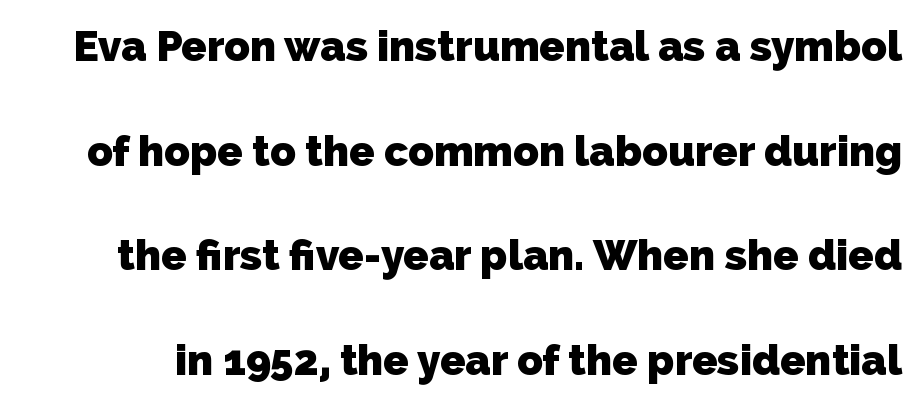
Nope, no serifs anywhere on these letters. Think of a printed novel: that variable character pitch is what you see here. Quick note: interline space is abundant. A typesetter would call this zero additional tracking.
